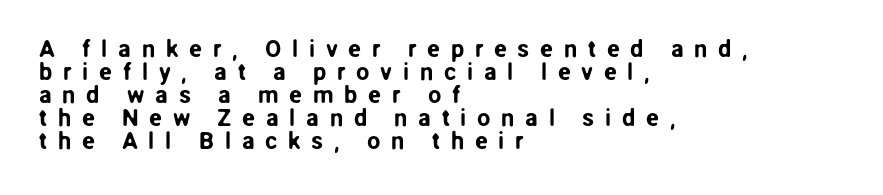
The image shows 24 px text type, upright; set left-aligned, tight line spacing (0.96x), unusually wide letter spacing (+0.44 em), not underlined.
